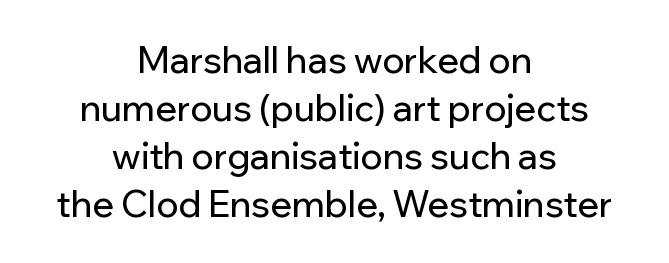
A roman cut, with each character standing at attention. Whoever set this chose a conventional vertical rhythm. Descenders are the only things crossing below the line. Examine the stroke ends and you'll find no serifs.
